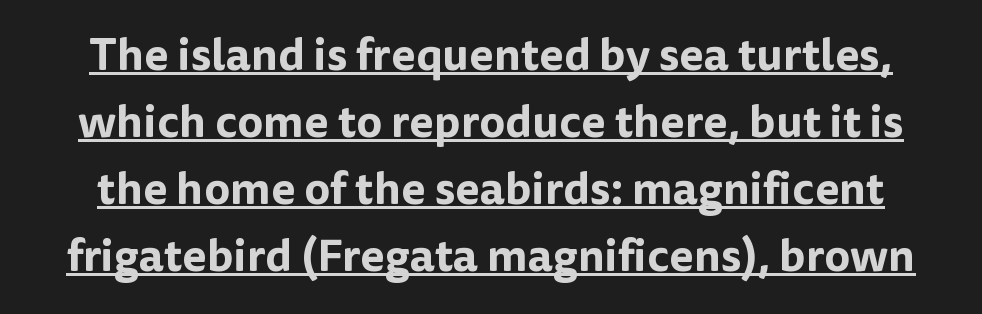
The image shows 45 px sans-serif type, upright; set normal line spacing (1.49x), normal letter spacing, underlined; low stroke contrast and a medium x-height.
